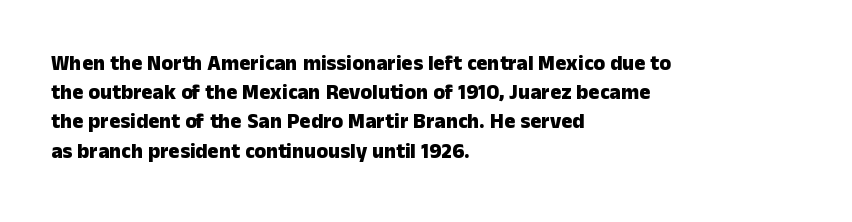
Q: Is the text bold? A: Yes.
Q: Is the text italic (slanted)? A: No, it is upright.
Q: Is the text underlined? A: No.
Q: How is the paragraph aligned? A: Left-aligned.
Q: Is the spacing between letters normal or unusually wide? A: Normal.
Q: Is the spacing between lines tight, normal or loose? A: Normal.
